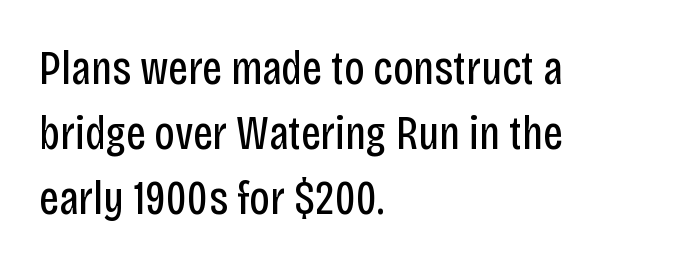
Q: Is the text bold? A: No.
Q: Is the text italic (slanted)? A: No, it is upright.
Q: Is the typeface a serif or a sans-serif typeface? A: Sans-serif.
Q: Is the text underlined? A: No.
Q: How is the paragraph aligned? A: Left-aligned.
Q: Is the spacing between letters normal or unusually wide? A: Normal.
Q: Is the spacing between lines tight, normal or loose? A: Normal.
Q: Width (condensed, normal, or wide)? A: Condensed.
Q: Stroke contrast? A: Low.
Q: x-height? A: Large.
Q: Monospaced? A: No.
